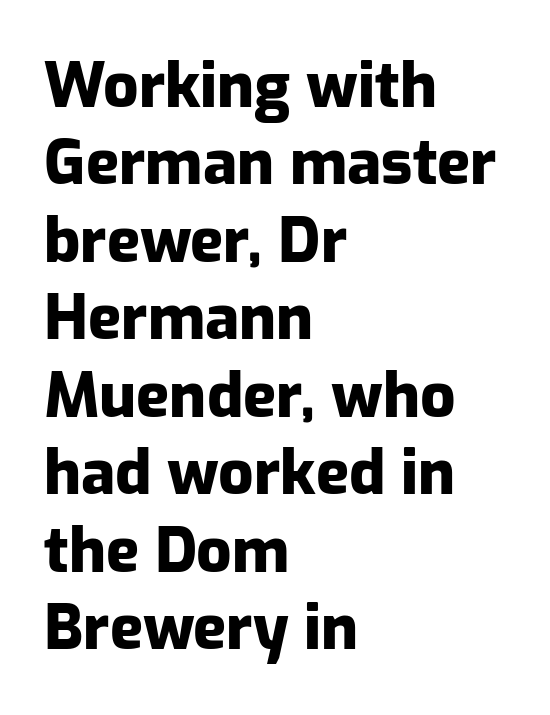
Q: Is the text bold? A: Yes.
Q: Is the text italic (slanted)? A: No, it is upright.
Q: Is the typeface a serif or a sans-serif typeface? A: Sans-serif.
Q: Is the text underlined? A: No.
Q: How is the paragraph aligned? A: Left-aligned.
Q: Is the spacing between letters normal or unusually wide? A: Normal.
Q: Is the spacing between lines tight, normal or loose? A: Normal.
Q: Width (condensed, normal, or wide)? A: Normal.
Q: Stroke contrast? A: Low.
Q: x-height? A: Medium.
Q: Monospaced? A: No.
